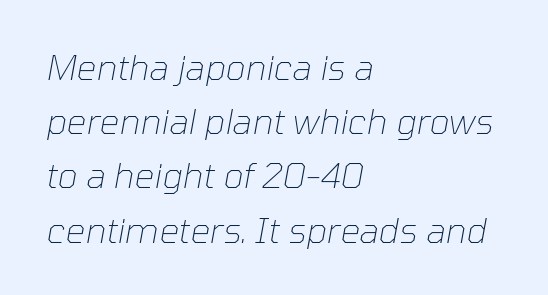
The image shows 35 px thin type, italic (leaning right); set left-aligned, normal line spacing (1.55x), normal letter spacing, not underlined; low stroke contrast and a medium x-height.
